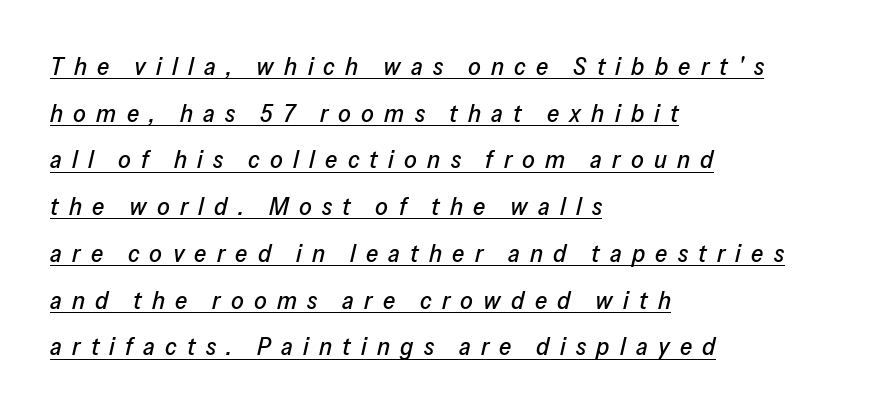
{"italic": "yes", "lean": "right", "slant_degrees": 13, "underline": "yes", "align": "left", "line_spacing_ratio": 1.87, "letter_spacing": "wide", "letter_spacing_em": 0.41, "glyph_px": 25}
